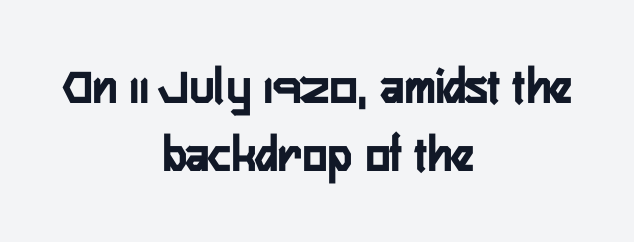
Q: Is the text italic (slanted)? A: No, it is upright.
Q: Is the typeface a serif or a sans-serif typeface? A: Sans-serif.
Q: Is the text underlined? A: No.
Q: How is the paragraph aligned? A: Centered.
Q: Is the spacing between letters normal or unusually wide? A: Normal.
Q: Is the spacing between lines tight, normal or loose? A: Normal.
Q: Width (condensed, normal, or wide)? A: Condensed.
Q: Stroke contrast? A: Low.
Q: x-height? A: Medium.
Q: Monospaced? A: No.
